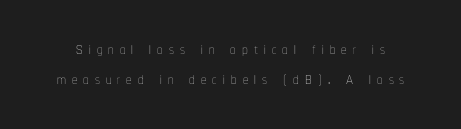
The image shows 22 px text type, upright; set normal line spacing (1.35x), unusually wide letter spacing (+0.27 em), not underlined.
